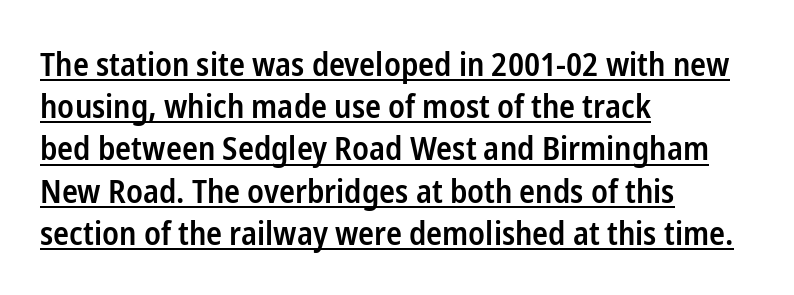
{"serif": "no", "italic": "no", "bold": "semi", "weight": "semibold", "width": "condensed", "stroke_contrast": "low", "x_height": "medium", "monospaced": "no", "underline": "yes", "align": "left", "line_spacing": "normal", "line_spacing_ratio": 1.28, "letter_spacing": "normal", "letter_spacing_em": 0.0, "glyph_px": 33}
